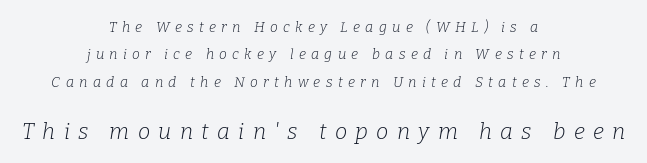
Whoever set this made the second block the dominant, larger element. Does extra space separate the letters? Yes, quite a lot of it. On a weight scale, this lands at 450 or below. Visually the block forms a symmetrical silhouette, jagged on both flanks. Baseline-to-baseline distance is far greater than the letter height.
